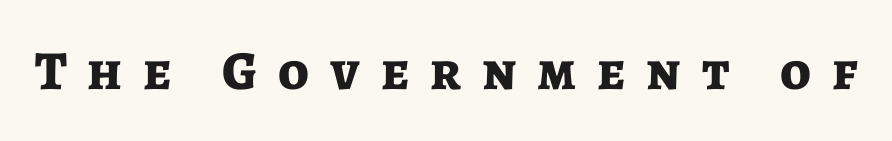
{"serif": "no", "italic": "no", "bold": "yes", "weight": "bold", "width": "normal", "stroke_contrast": "low", "x_height": "medium", "monospaced": "no", "underline": "no", "letter_spacing": "wide", "letter_spacing_em": 0.38, "glyph_px": 55}
